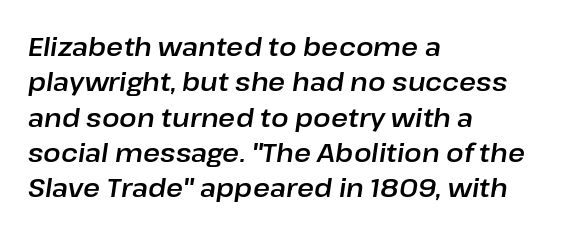
The image shows 26 px text type, italic (leaning right); set left-aligned, normal line spacing (1.36x), normal letter spacing, not underlined.
